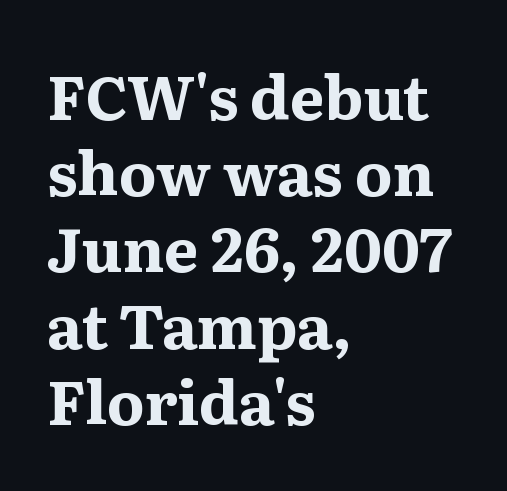
The glyphs have the mass of a bold cut. Look at the bottom of the vertical strokes: they flare into serifs here. This sample has the flowing, uneven cadence of proportional lettering. What's the leading like? Ordinary, nothing unusual. Line starts are locked; line ends wander.
